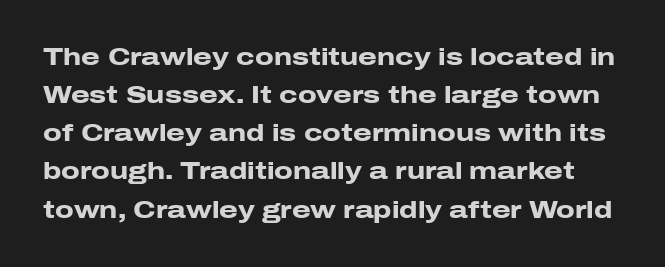
Q: Is the text bold? A: Yes.
Q: Is the text italic (slanted)? A: No, it is upright.
Q: Is the text underlined? A: No.
Q: Is the spacing between letters normal or unusually wide? A: Normal.
Q: Is the spacing between lines tight, normal or loose? A: Normal.
